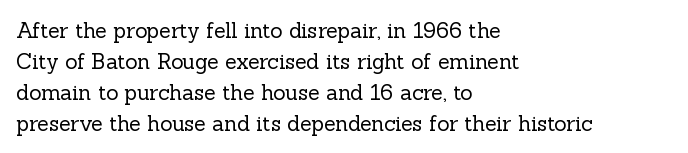
Q: Is the text bold? A: No.
Q: Is the text italic (slanted)? A: No, it is upright.
Q: Is the text underlined? A: No.
Q: How is the paragraph aligned? A: Left-aligned.
Q: Is the spacing between letters normal or unusually wide? A: Normal.
Q: Is the spacing between lines tight, normal or loose? A: Normal.
